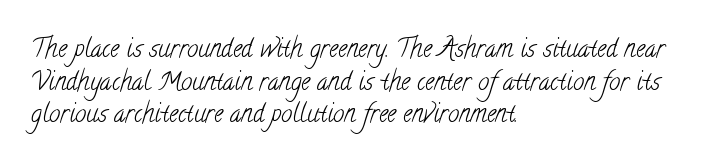
Q: Is the text bold? A: No.
Q: Is the text underlined? A: No.
Q: How is the paragraph aligned? A: Left-aligned.
Q: Is the spacing between letters normal or unusually wide? A: Normal.
Q: Is the spacing between lines tight, normal or loose? A: Normal.
